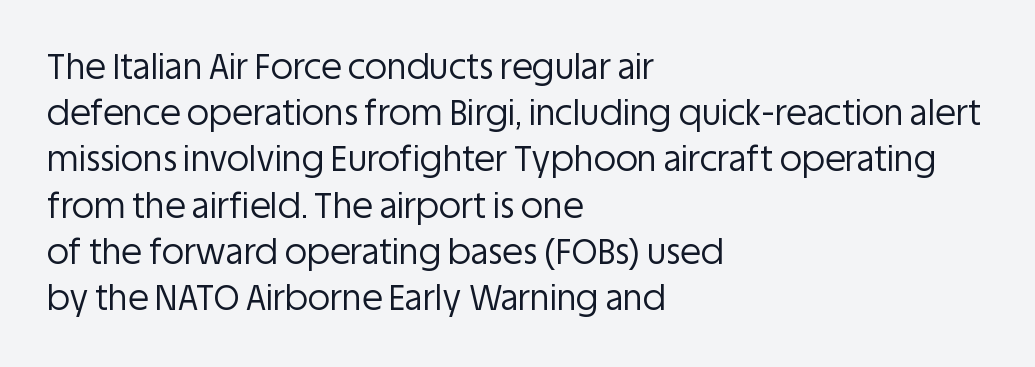
Classification — sans serif. A classic flush-left, rag-right setting is used for this passage. The foot of each line stays bare and open. The font sits on the lighter half of the weight spectrum, regular included. What's the leading like? Ordinary, nothing unusual. Is the letter spacing exaggerated? No — it looks like the ordinary default.
